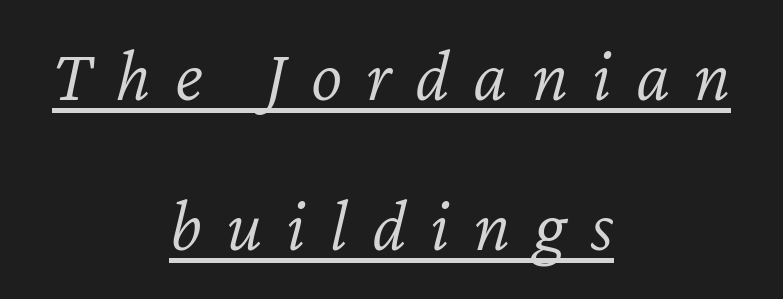
{"italic": "yes", "lean": "right", "slant_degrees": 12, "bold": "no", "weight": "light", "width": "normal", "stroke_contrast": "low", "x_height": "medium", "monospaced": "no", "underline": "yes", "align": "center", "line_spacing": "loose", "line_spacing_ratio": 2.0, "letter_spacing": "wide", "letter_spacing_em": 0.32, "glyph_px": 75}
